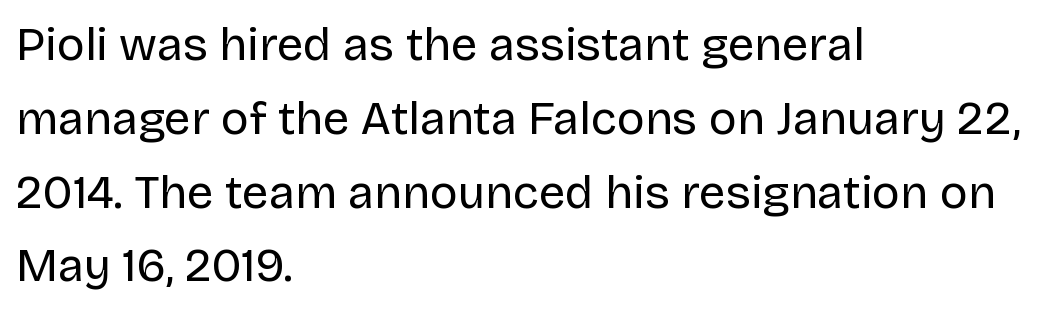
The image shows 47 px regular-weight sans-serif type, upright; set left-aligned, normal line spacing (1.57x), normal letter spacing, not underlined; low stroke contrast and a large x-height.
